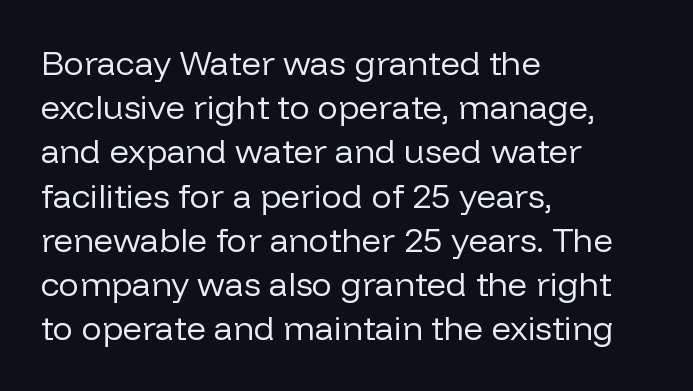
{"serif": "no", "italic": "no", "bold": "no", "weight": "regular", "width": "normal", "stroke_contrast": "low", "x_height": "medium", "monospaced": "no", "underline": "no", "align": "left", "line_spacing": "normal", "line_spacing_ratio": 1.3, "letter_spacing": "normal", "letter_spacing_em": 0.0, "glyph_px": 34}
